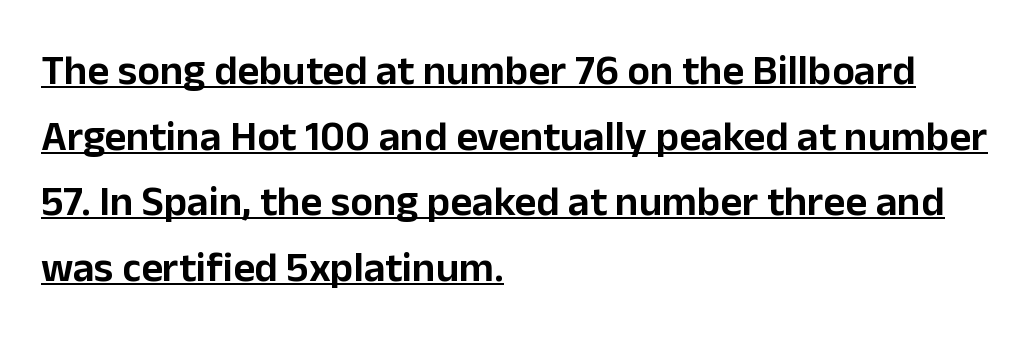
{"serif": "no", "italic": "no", "width": "normal", "stroke_contrast": "low", "x_height": "medium", "monospaced": "no", "underline": "yes", "align": "left", "line_spacing": "normal", "line_spacing_ratio": 1.56, "letter_spacing": "normal", "letter_spacing_em": 0.0, "glyph_px": 42}
